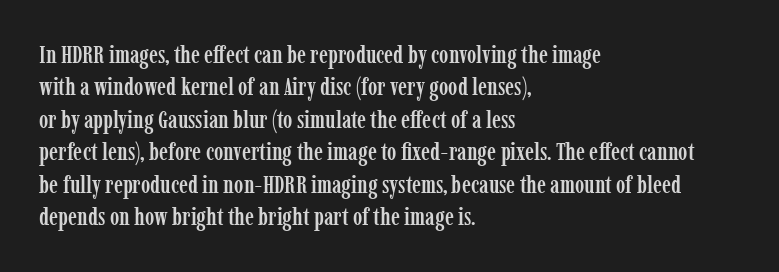
The image shows 25 px text type, upright; set left-aligned, normal line spacing (1.3x), normal letter spacing, not underlined.
